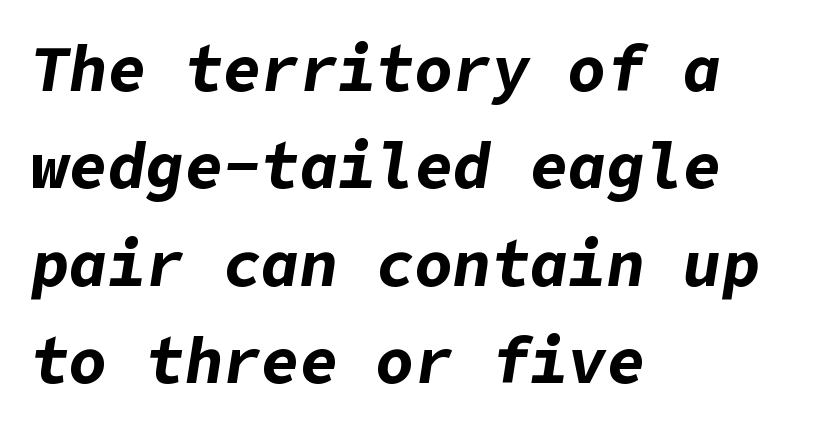
Q: Is the text bold? A: Yes.
Q: Is the text italic (slanted)? A: Yes, it leans right by about 9 degrees.
Q: Is the text underlined? A: No.
Q: How is the paragraph aligned? A: Left-aligned.
Q: Is the spacing between letters normal or unusually wide? A: Normal.
Q: Is the spacing between lines tight, normal or loose? A: Normal.
Q: Width (condensed, normal, or wide)? A: Normal.
Q: Stroke contrast? A: Low.
Q: x-height? A: Medium.
